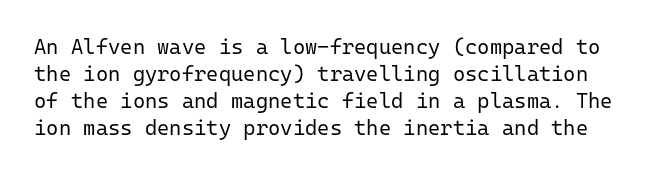
Q: Is the text bold? A: No.
Q: Is the text italic (slanted)? A: No, it is upright.
Q: Is the text underlined? A: No.
Q: Is the spacing between letters normal or unusually wide? A: Normal.
Q: Is the spacing between lines tight, normal or loose? A: Normal.
